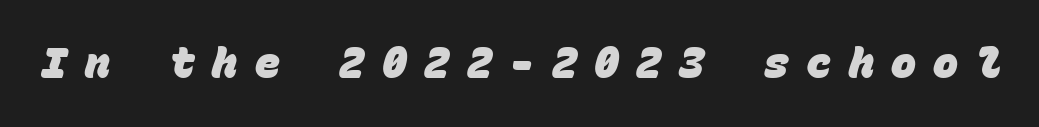
The strip under each line holds only bare page. The gaps between neighbouring characters are conspicuously large. To sum up the face: it is a sans, with no serifs. Heavy, bold letterforms.
